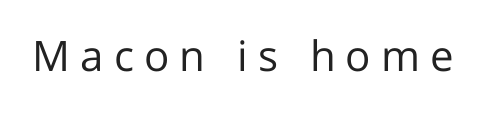
Q: Is the text bold? A: No.
Q: Is the text italic (slanted)? A: No, it is upright.
Q: Is the typeface a serif or a sans-serif typeface? A: Sans-serif.
Q: Is the text underlined? A: No.
Q: Is the spacing between letters normal or unusually wide? A: Unusually wide.
Q: Width (condensed, normal, or wide)? A: Normal.
Q: Stroke contrast? A: Low.
Q: x-height? A: Medium.
Q: Monospaced? A: No.
